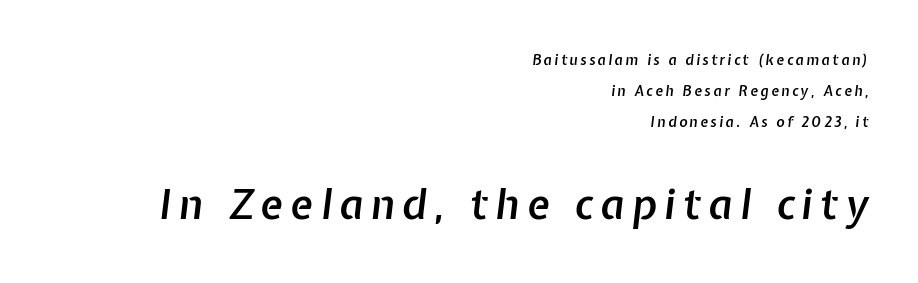
{"italic": "yes", "lean": "right", "slant_degrees": 7, "bold": "semi", "weight": "semibold", "width": "normal", "stroke_contrast": "low", "x_height": "medium", "monospaced": "no", "underline": "no", "align": "right", "line_spacing": "loose", "line_spacing_ratio": 2.22, "larger_block": "second", "size_ratio": 2.93, "glyph_px": 41}
